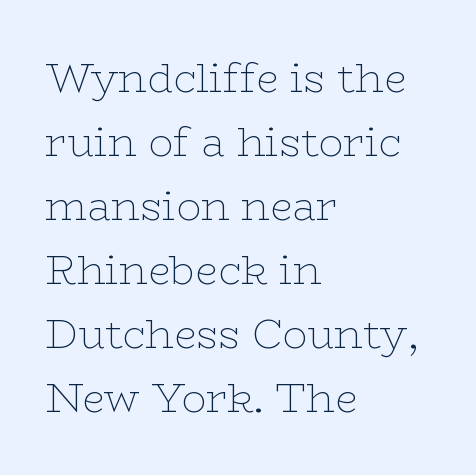
Q: Is the text bold? A: No.
Q: Is the text italic (slanted)? A: No, it is upright.
Q: Is the typeface a serif or a sans-serif typeface? A: Serif.
Q: Is the text underlined? A: No.
Q: How is the paragraph aligned? A: Left-aligned.
Q: Is the spacing between letters normal or unusually wide? A: Normal.
Q: Is the spacing between lines tight, normal or loose? A: Normal.
Q: Width (condensed, normal, or wide)? A: Wide.
Q: Stroke contrast? A: Low.
Q: x-height? A: Medium.
Q: Monospaced? A: No.
